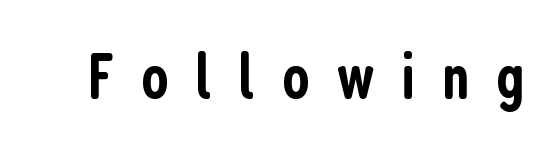
Q: Is the text bold? A: Semi-bold.
Q: Is the text italic (slanted)? A: No, it is upright.
Q: Is the typeface a serif or a sans-serif typeface? A: Sans-serif.
Q: Is the text underlined? A: No.
Q: Is the spacing between letters normal or unusually wide? A: Unusually wide.
Q: Width (condensed, normal, or wide)? A: Condensed.
Q: Stroke contrast? A: Low.
Q: x-height? A: Medium.
Q: Monospaced? A: No.
